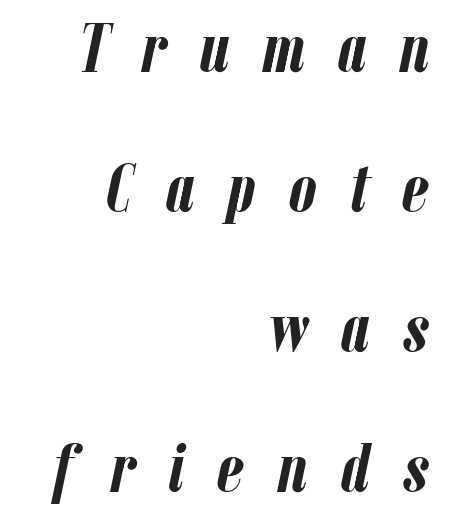
The letters advance in unequal steps, a hallmark of proportional type. This rendering uses right alignment, leaving the left contour irregular. What stands out about the letter spacing? Its width — letters are far apart. Compared with typical paragraphs, the rows here are farther apart. The passage shown is emphatically bold. An italicized treatment has been applied to the whole sample.
